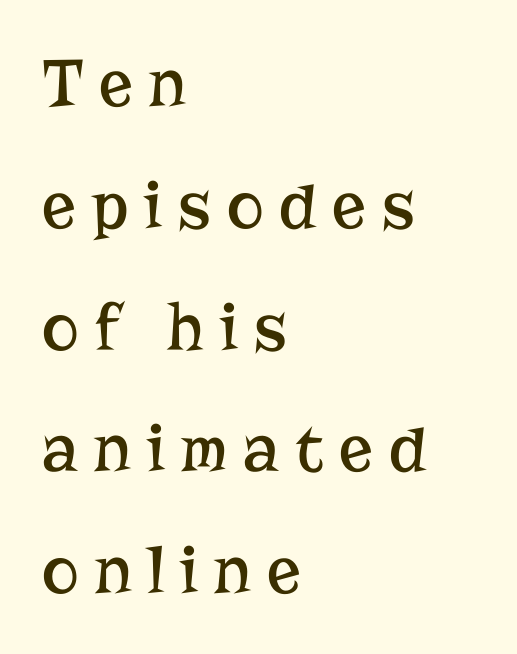
The gaps between neighbouring characters are conspicuously large. No extra ink here — the face is not bold. These lines are composed in type with serifs. Do the letters lean? They stand straight. Has an underline been added? It has not. Proportional: the letters do not fall into vertical columns.
